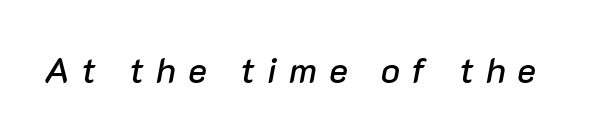
Slant detected: the letters are inclined. Think of a printed novel: that variable character pitch is what you see here. Each row of text sits above clean, open space. This sample uses expanded letter spacing, leaving extra air between glyphs.
